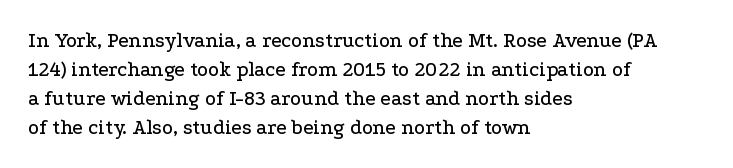
The image shows 21 px text type, upright; set left-aligned, normal line spacing (1.38x), normal letter spacing, not underlined.
